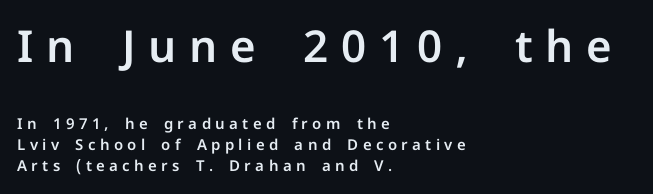
The image shows 44 px sans-serif type, upright; set left-aligned, normal line spacing (1.39x), unusually wide letter spacing (+0.29 em), not underlined; the first (top) block is 2.93x larger; low stroke contrast and a medium x-height.
